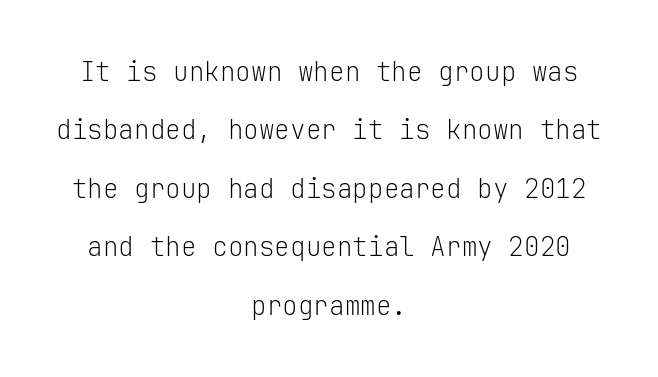
The weight would be labelled regular, book, light, or lighter still. Descenders hang freely into open space. These lines keep a tight, regular rhythm from letter to letter. You could fit nearly another row in the gap between these rows. Teacher's note: observe the equal gaps on both sides — that is centered alignment.
